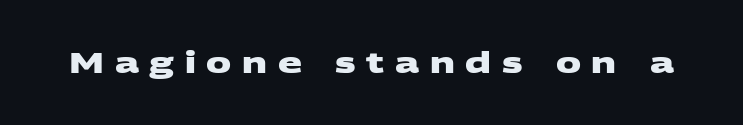
The baseline area is clear. Notice how thick the strokes are: this is what a full bold looks like. Is this a fixed-width face? No — the glyphs have proportional, varying widths. To sum up the face: it is a sans, with no serifs. The type is letterspaced generously, with wide tracking.
